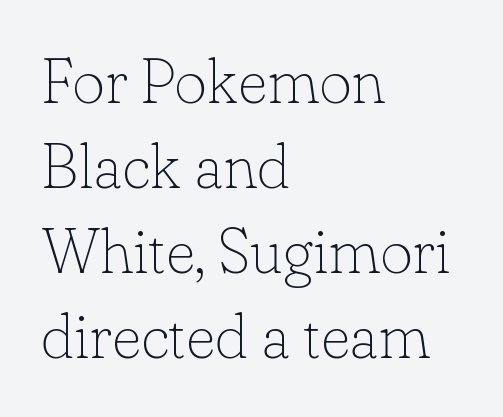
The image shows 63 px thin serif type, upright; set left-aligned, normal line spacing (1.35x), normal letter spacing, not underlined; low stroke contrast and a small x-height.
